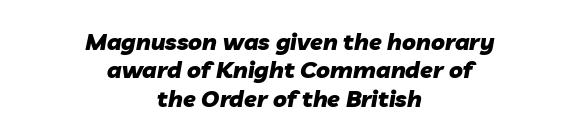
{"italic": "yes", "lean": "right", "slant_degrees": 10, "bold": "yes", "underline": "no", "align": "center", "line_spacing_ratio": 1.23, "letter_spacing": "normal", "letter_spacing_em": 0.0, "glyph_px": 23}
